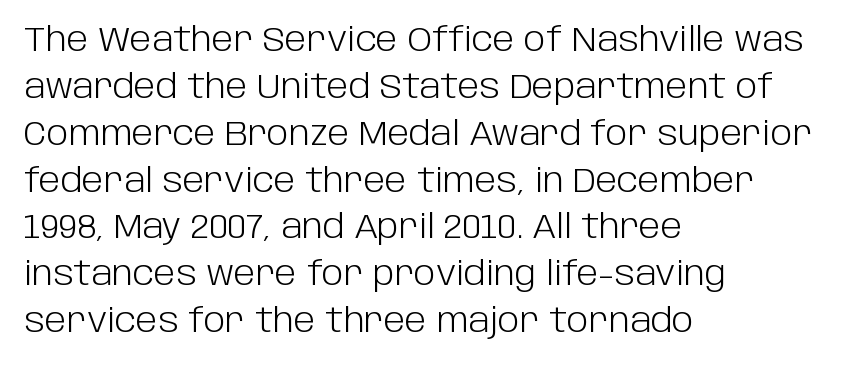
Q: Is the text bold? A: No.
Q: Is the text italic (slanted)? A: No, it is upright.
Q: Is the typeface a serif or a sans-serif typeface? A: Sans-serif.
Q: Is the text underlined? A: No.
Q: How is the paragraph aligned? A: Left-aligned.
Q: Is the spacing between letters normal or unusually wide? A: Normal.
Q: Is the spacing between lines tight, normal or loose? A: Normal.
Q: Width (condensed, normal, or wide)? A: Normal.
Q: Stroke contrast? A: Low.
Q: x-height? A: Large.
Q: Monospaced? A: No.
